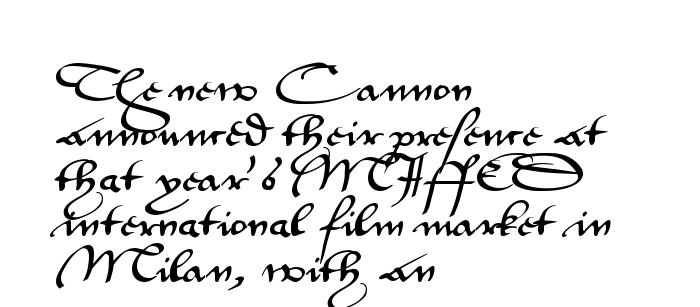
Q: Is the text italic (slanted)? A: Yes.
Q: Is the typeface a serif or a sans-serif typeface? A: Sans-serif.
Q: Is the text underlined? A: No.
Q: How is the paragraph aligned? A: Left-aligned.
Q: Is the spacing between letters normal or unusually wide? A: Normal.
Q: Width (condensed, normal, or wide)? A: Wide.
Q: Stroke contrast? A: Medium.
Q: x-height? A: Small.
Q: Monospaced? A: No.
